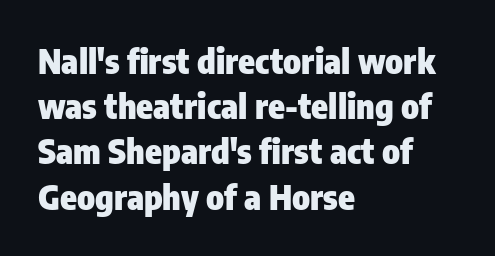
Q: Is the text bold? A: Yes.
Q: Is the text italic (slanted)? A: No, it is upright.
Q: Is the typeface a serif or a sans-serif typeface? A: Sans-serif.
Q: Is the text underlined? A: No.
Q: How is the paragraph aligned? A: Left-aligned.
Q: Is the spacing between letters normal or unusually wide? A: Normal.
Q: Is the spacing between lines tight, normal or loose? A: Normal.
Q: Width (condensed, normal, or wide)? A: Condensed.
Q: Stroke contrast? A: Low.
Q: x-height? A: Medium.
Q: Monospaced? A: No.
